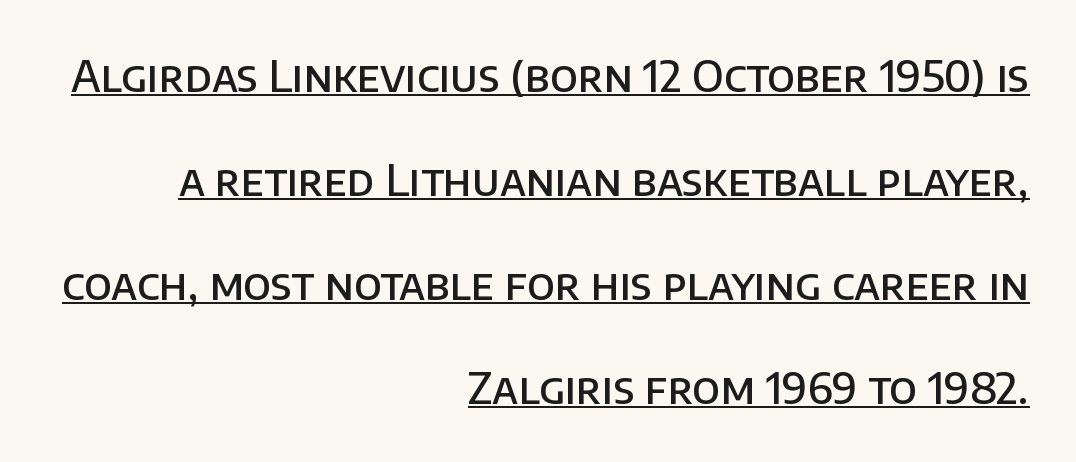
{"serif": "no", "italic": "no", "bold": "semi", "weight": "semibold", "width": "normal", "stroke_contrast": "low", "x_height": "large", "monospaced": "no", "underline": "yes", "align": "right", "line_spacing": "loose", "line_spacing_ratio": 2.42, "letter_spacing": "normal", "letter_spacing_em": 0.0, "glyph_px": 43}
